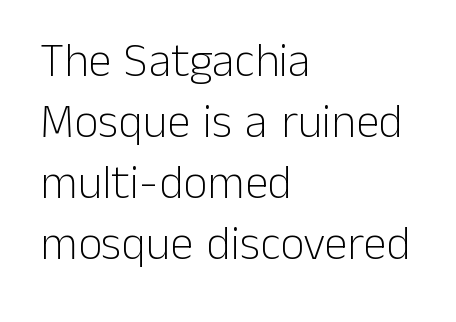
{"serif": "no", "italic": "no", "bold": "no", "weight": "light", "width": "normal", "stroke_contrast": "low", "x_height": "medium", "monospaced": "no", "underline": "no", "align": "left", "line_spacing": "normal", "line_spacing_ratio": 1.3, "letter_spacing": "normal", "letter_spacing_em": 0.0, "glyph_px": 47}
